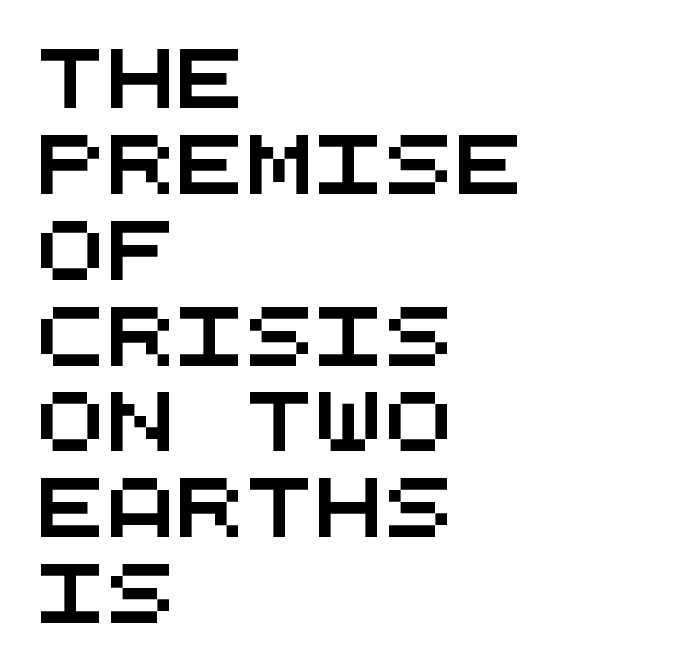
The line texture is even and compact thanks to regular tracking. Each new line begins a customary step beneath the previous one. The setting favours the left margin, as ordinary paragraphs usually do. A sans-serif font was chosen for this passage. Lines of text with bare space underneath.
